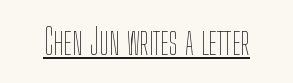
The image shows 35 px thin, condensed type, upright; set normal letter spacing, underlined; low stroke contrast and a medium x-height.
